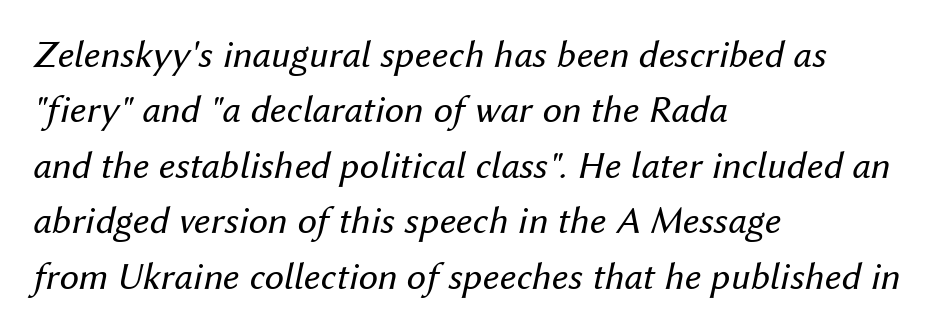
The rendering uses natural spacing where letterforms have individual widths. Lines of text with bare space underneath. In terms of posture, this sample is oblique. The passage shown has conventional tracking throughout. Leading matches the norm, producing a regular column. Line starts are locked; line ends wander.
